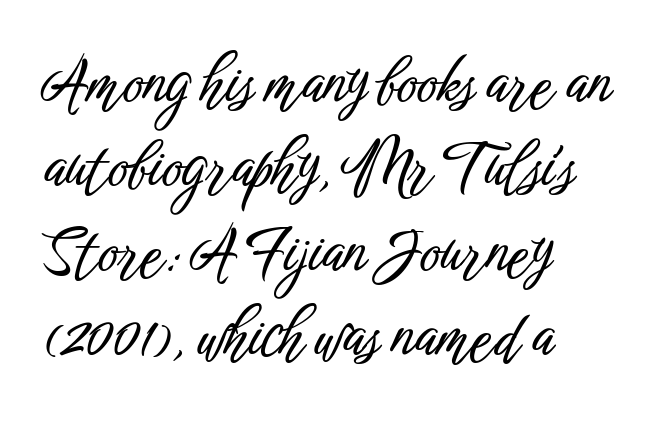
The image shows 62 px condensed sans-serif type; set left-aligned, normal line spacing (1.36x), normal letter spacing, not underlined; low stroke contrast and a medium x-height.
